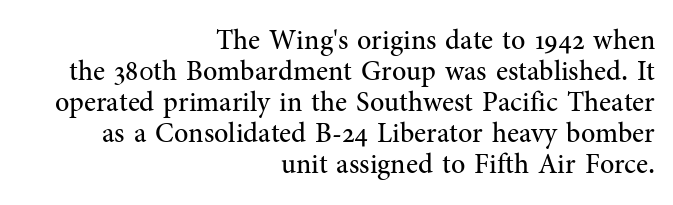
{"serif": "yes", "italic": "no", "bold": "no", "weight": "regular", "width": "normal", "stroke_contrast": "medium", "x_height": "medium", "monospaced": "no", "underline": "no", "align": "right", "line_spacing": "tight", "line_spacing_ratio": 1.11, "letter_spacing": "normal", "letter_spacing_em": 0.0, "glyph_px": 28}
